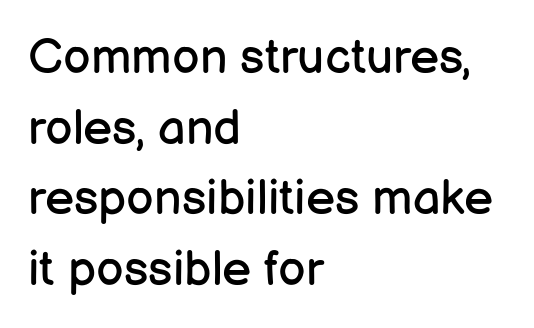
The face looks like a standard text weight, possibly lighter. Decoration check: the copy has no underline. Vertical strokes here are truly vertical. Each letter keeps its own natural width here, so spacing adapts to shape. Does extra space separate the letters? No, they use regular spacing. Every row of glyphs begins at an identical x-position on the left.
